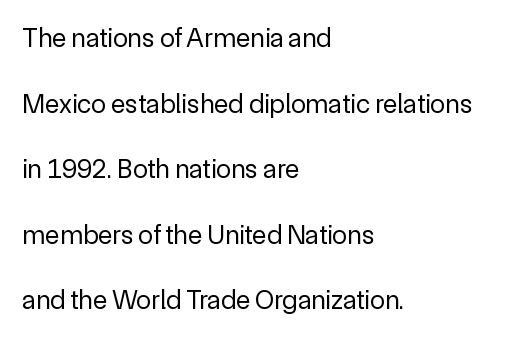
{"italic": "no", "bold": "no", "underline": "no", "align": "left", "line_spacing": "loose", "line_spacing_ratio": 2.43, "letter_spacing": "normal", "letter_spacing_em": 0.0, "glyph_px": 27}
